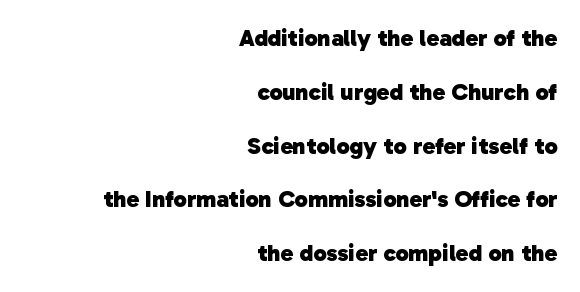
Q: Is the text bold? A: Yes.
Q: Is the text underlined? A: No.
Q: How is the paragraph aligned? A: Right-aligned.
Q: Is the spacing between letters normal or unusually wide? A: Normal.
Q: Is the spacing between lines tight, normal or loose? A: Loose.
